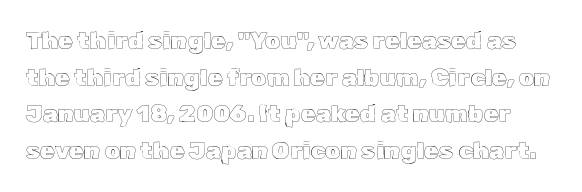
Quick note: interline space is typical. In terms of posture, this sample is upright. Default kerning and tracking; the words read as compact shapes. Has an underline been added? It has not.
